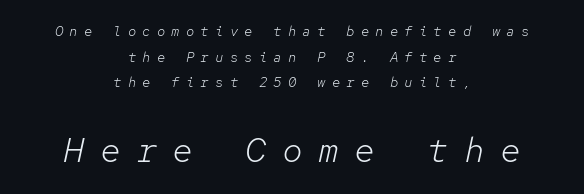
The image shows 35 px light type, italic (leaning right), monospaced; set centered, line spacing 1.83x, unusually wide letter spacing (+0.44 em), not underlined; the second (bottom) block is 2.5x larger; low stroke contrast and a medium x-height.
